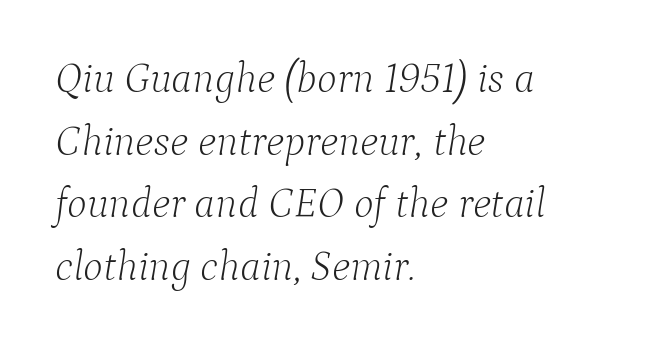
Q: Is the text bold? A: No.
Q: Is the text italic (slanted)? A: Yes, it leans right by about 9 degrees.
Q: Is the typeface a serif or a sans-serif typeface? A: Serif.
Q: Is the text underlined? A: No.
Q: How is the paragraph aligned? A: Left-aligned.
Q: Is the spacing between letters normal or unusually wide? A: Normal.
Q: Is the spacing between lines tight, normal or loose? A: Normal.
Q: Width (condensed, normal, or wide)? A: Normal.
Q: Stroke contrast? A: Low.
Q: x-height? A: Medium.
Q: Monospaced? A: No.
